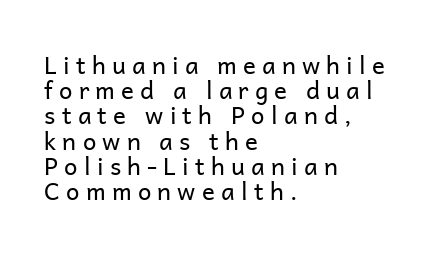
{"italic": "no", "bold": "no", "underline": "no", "align": "left", "line_spacing": "tight", "line_spacing_ratio": 1.05, "letter_spacing": "wide", "letter_spacing_em": 0.26, "glyph_px": 24}
